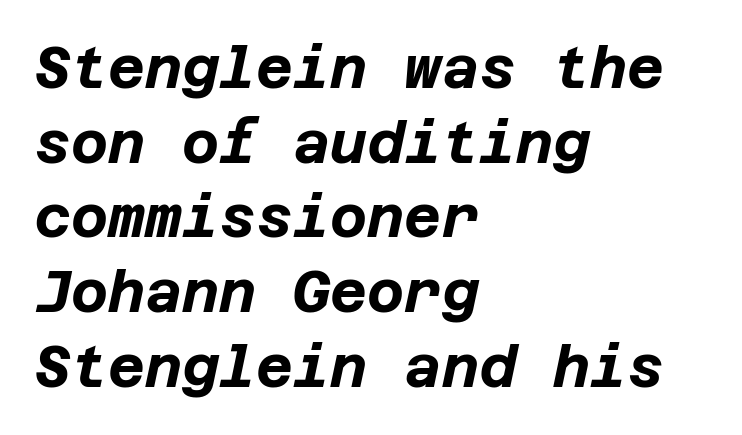
Q: Is the text bold? A: Yes.
Q: Is the text italic (slanted)? A: Yes, it leans right by about 12 degrees.
Q: Is the text underlined? A: No.
Q: How is the paragraph aligned? A: Left-aligned.
Q: Is the spacing between letters normal or unusually wide? A: Normal.
Q: Is the spacing between lines tight, normal or loose? A: Normal.
Q: Width (condensed, normal, or wide)? A: Normal.
Q: Stroke contrast? A: Low.
Q: x-height? A: Large.
